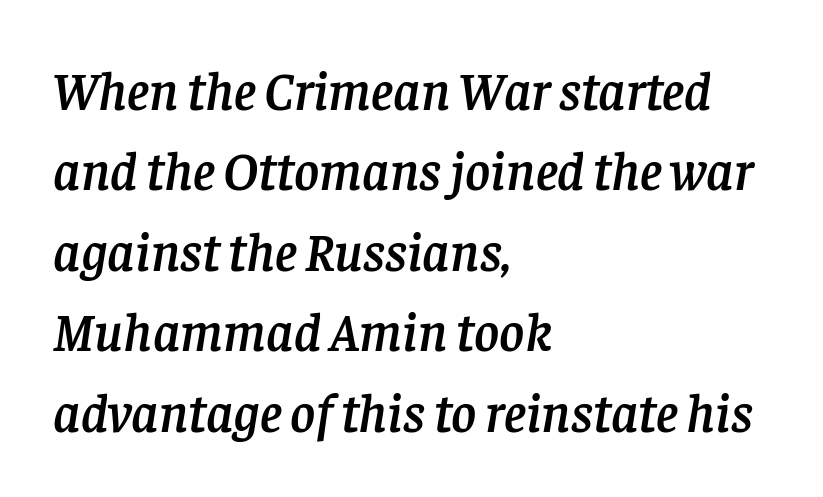
{"serif": "yes", "italic": "yes", "lean": "right", "slant_degrees": 8, "width": "normal", "stroke_contrast": "low", "x_height": "large", "monospaced": "no", "underline": "no", "align": "left", "line_spacing": "normal", "line_spacing_ratio": 1.49, "letter_spacing": "normal", "letter_spacing_em": 0.0, "glyph_px": 54}
